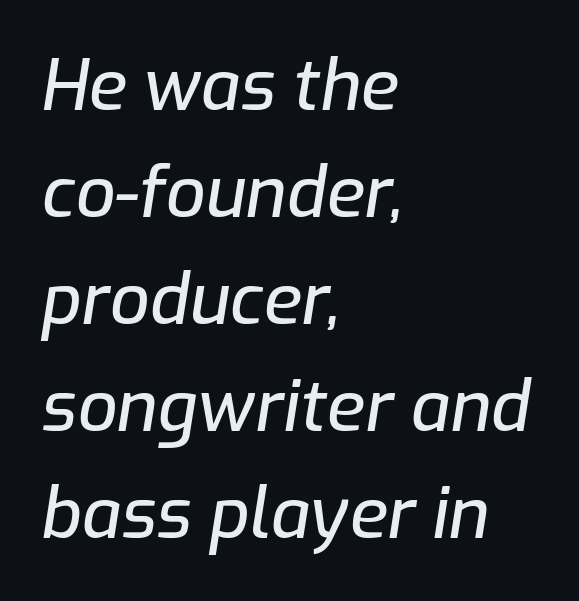
{"italic": "yes", "lean": "right", "slant_degrees": 9, "width": "normal", "stroke_contrast": "low", "x_height": "medium", "monospaced": "no", "underline": "no", "align": "left", "line_spacing": "normal", "line_spacing_ratio": 1.53, "letter_spacing": "normal", "letter_spacing_em": 0.0, "glyph_px": 70}
